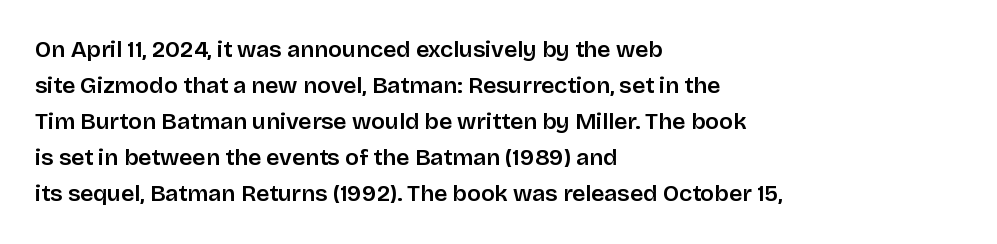
Regular leading. Check under the words: just untouched page. The type is set solid horizontally, with unmodified tracking. The paragraph has a hard left edge and a soft right edge.
